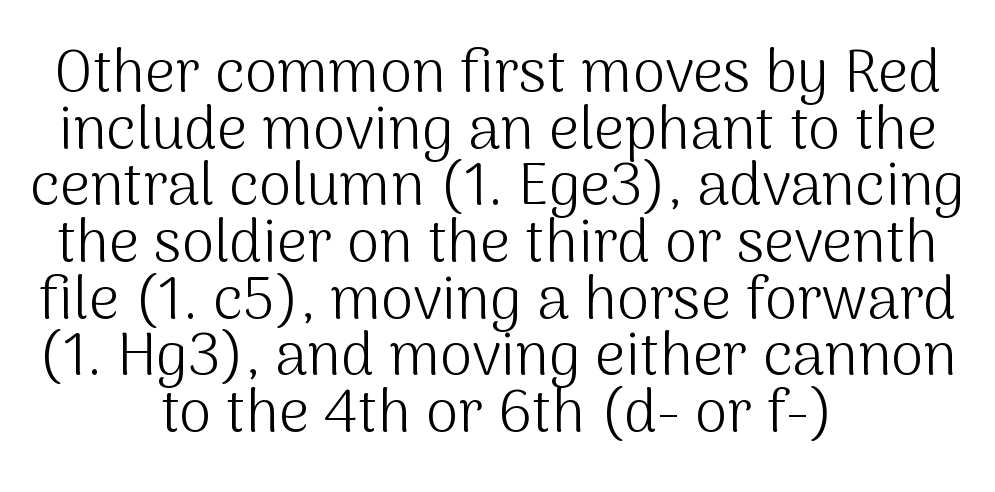
{"serif": "no", "italic": "no", "bold": "no", "weight": "light", "width": "normal", "stroke_contrast": "medium", "x_height": "medium", "monospaced": "no", "underline": "no", "align": "center", "line_spacing": "tight", "line_spacing_ratio": 0.96, "letter_spacing": "normal", "letter_spacing_em": 0.0, "glyph_px": 59}
